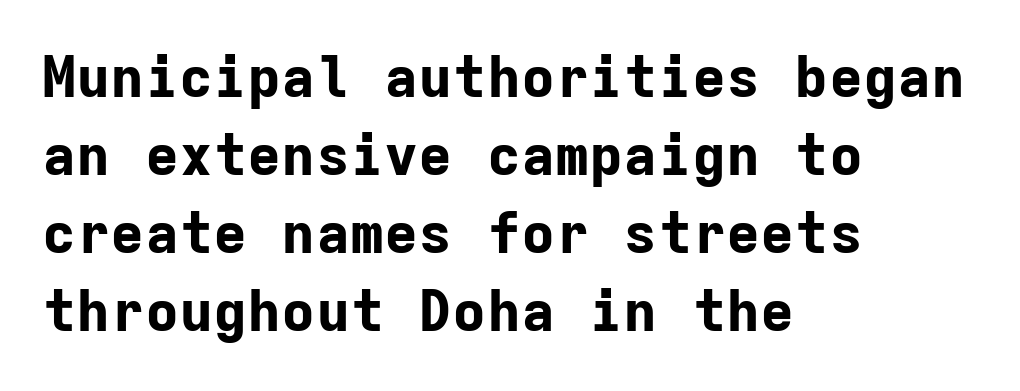
Q: Is the text bold? A: Yes.
Q: Is the text italic (slanted)? A: No, it is upright.
Q: Is the typeface a serif or a sans-serif typeface? A: Sans-serif.
Q: Is the text underlined? A: No.
Q: How is the paragraph aligned? A: Left-aligned.
Q: Is the spacing between letters normal or unusually wide? A: Normal.
Q: Is the spacing between lines tight, normal or loose? A: Normal.
Q: Width (condensed, normal, or wide)? A: Normal.
Q: Stroke contrast? A: Low.
Q: x-height? A: Medium.
Q: Monospaced? A: Yes.
